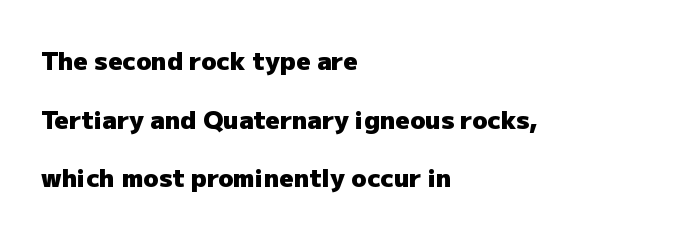
{"italic": "no", "bold": "yes", "underline": "no", "align": "left", "line_spacing": "loose", "line_spacing_ratio": 2.35, "letter_spacing": "normal", "letter_spacing_em": 0.0, "glyph_px": 25}
